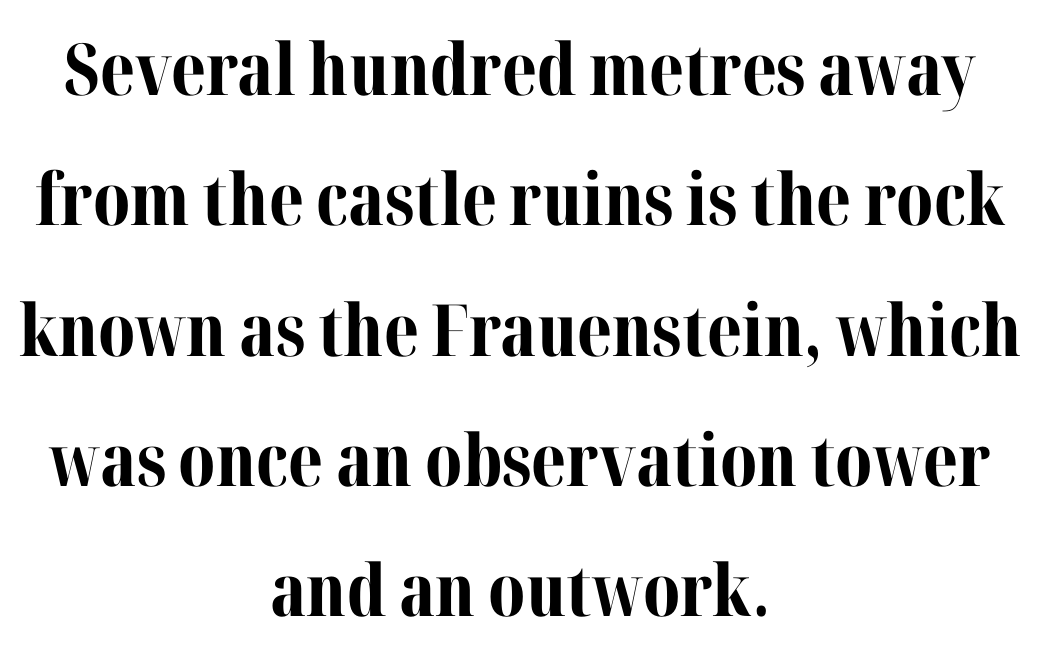
{"serif": "yes", "italic": "no", "bold": "yes", "weight": "bold", "width": "normal", "stroke_contrast": "medium", "x_height": "medium", "monospaced": "no", "underline": "no", "align": "center", "line_spacing_ratio": 1.81, "letter_spacing": "normal", "letter_spacing_em": 0.0, "glyph_px": 72}
